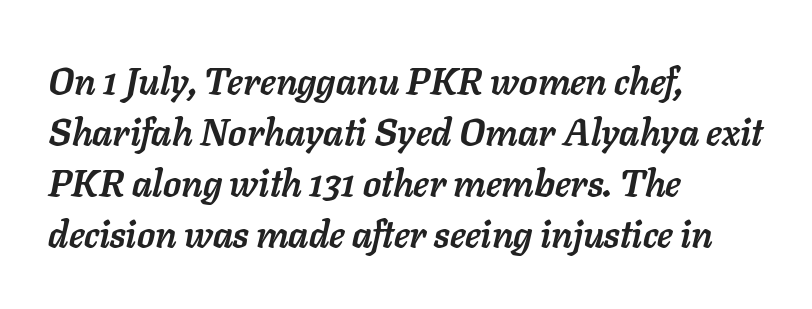
The image shows 37 px semibold type, italic (leaning right); set left-aligned, normal line spacing (1.38x), normal letter spacing, not underlined; low stroke contrast and a medium x-height.
